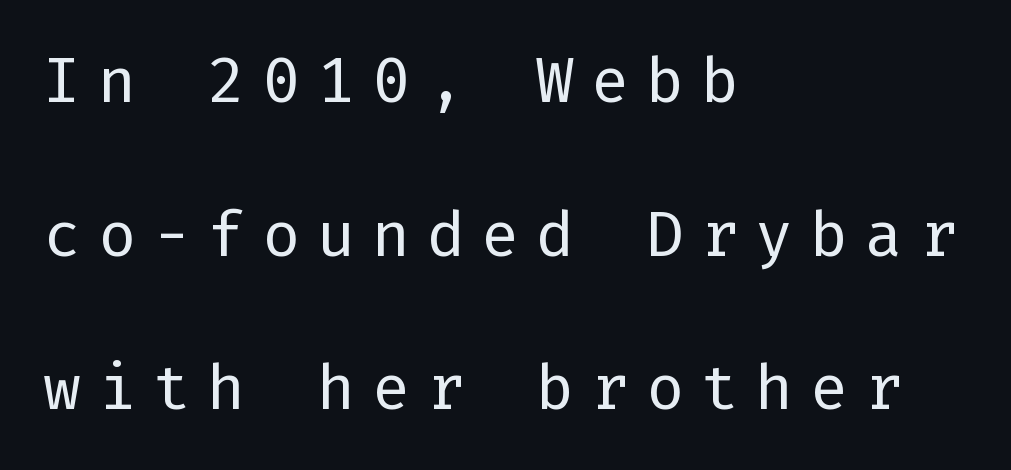
Stroke mass is kept to a normal reading level or below. Here the glyphs are tracked loosely, breaking word shapes into spaced letters. Interline gaps are noticeably wide in this sample. Short and long lines alike share a common starting point at left. Each row of text sits above clean, open space. No italicization has been applied; the sample stays upright.
